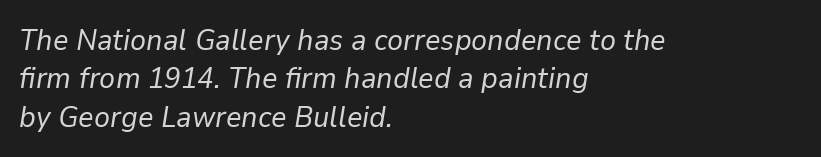
{"italic": "yes", "lean": "right", "slant_degrees": 9, "bold": "no", "weight": "regular", "width": "normal", "stroke_contrast": "low", "x_height": "medium", "monospaced": "no", "underline": "no", "align": "left", "line_spacing": "normal", "line_spacing_ratio": 1.28, "letter_spacing": "normal", "letter_spacing_em": 0.0, "glyph_px": 30}
